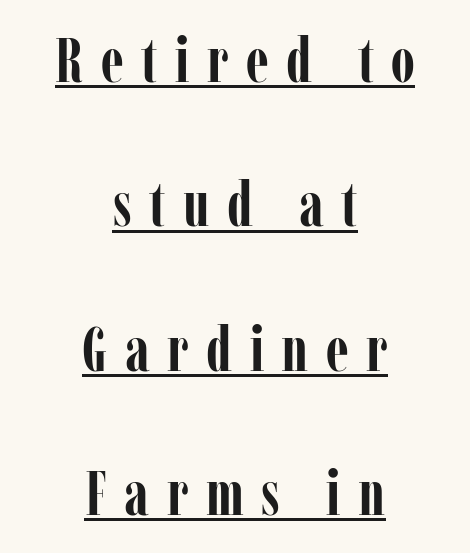
Tracking value appears strongly positive — letters spread wide. Typographically, this falls in the serif category. Weight check: bold — yes, fully. Horizontal alignment here is central, giving a formal, balanced look. The specimen includes a rule beneath the text block's lines.
